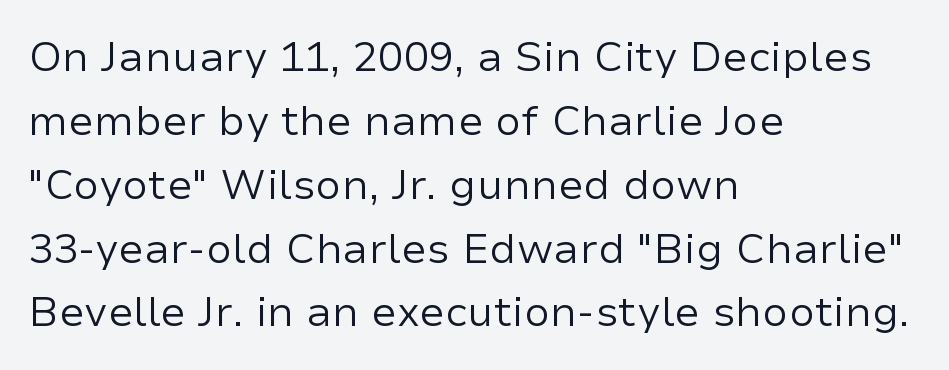
{"serif": "no", "italic": "no", "bold": "no", "weight": "regular", "width": "normal", "stroke_contrast": "low", "x_height": "medium", "monospaced": "no", "underline": "no", "align": "left", "line_spacing": "normal", "line_spacing_ratio": 1.52, "letter_spacing": "normal", "letter_spacing_em": 0.0, "glyph_px": 42}
